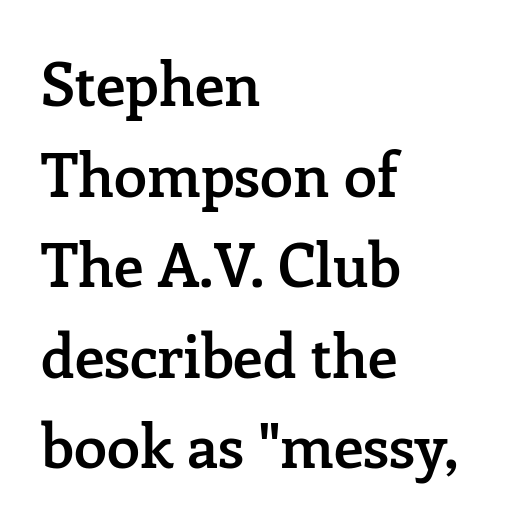
{"serif": "yes", "italic": "no", "bold": "semi", "weight": "semibold", "width": "normal", "stroke_contrast": "low", "x_height": "medium", "monospaced": "no", "underline": "no", "align": "left", "line_spacing": "normal", "line_spacing_ratio": 1.51, "letter_spacing": "normal", "letter_spacing_em": 0.0, "glyph_px": 60}
